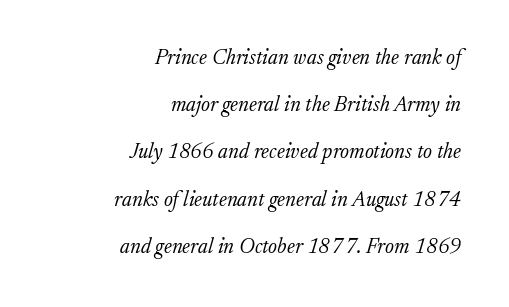
The horizontal fit of the characters is conventional and even. Lines of text with bare space underneath. Notice the wide empty band between every row — that's loose leading. All the whitespace from short lines collects on the left.
